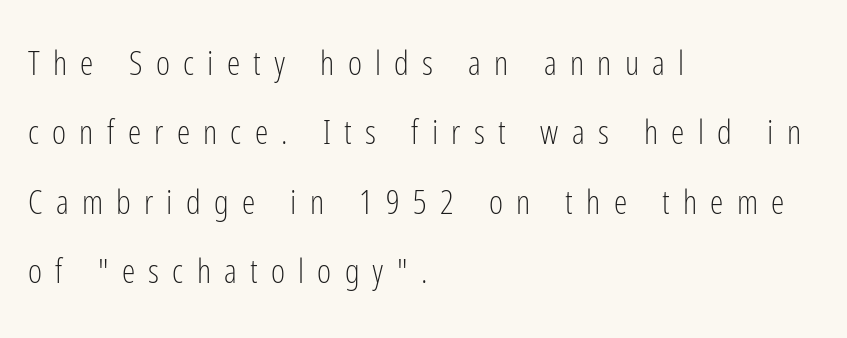
These lines are set flush left with a ragged right edge. Words appear elongated and porous because spacing is wide. Bare-footed words on every line. Vertical strokes here are truly vertical. Compared with typical paragraphs, the rows here are farther apart.
